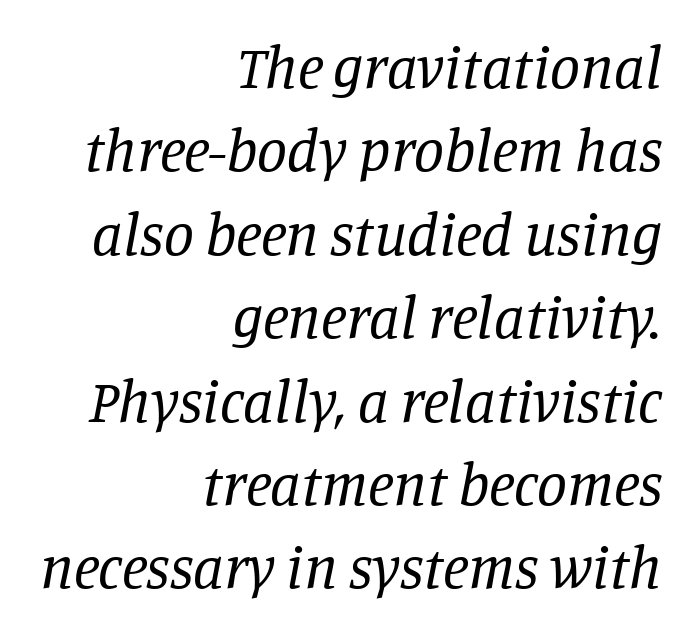
In CSS terms this would be text-align: right. Is the type slanted? Yes — the strokes lean at a clear angle. The passage shown is typed in a proportional face where columns would drift. The passage shown has conventional tracking throughout. Descender tails drop into unmarked territory. Heaviness? Minimal to ordinary, like unemphasized prose.
